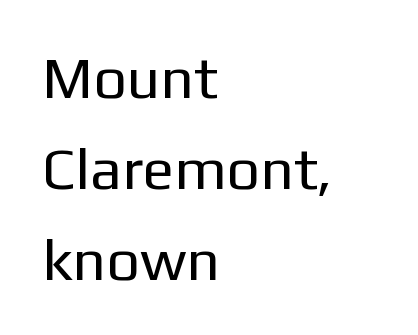
The image shows 59 px regular-weight sans-serif type, upright; set left-aligned, normal line spacing (1.54x), normal letter spacing, not underlined; low stroke contrast and a medium x-height.
